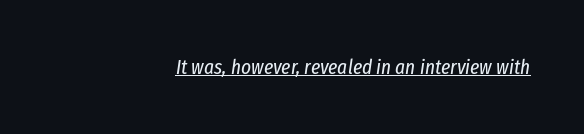
{"italic": "yes", "lean": "right", "slant_degrees": 8, "bold": "no", "underline": "yes", "align": "right", "letter_spacing": "normal", "letter_spacing_em": 0.0, "glyph_px": 21}
